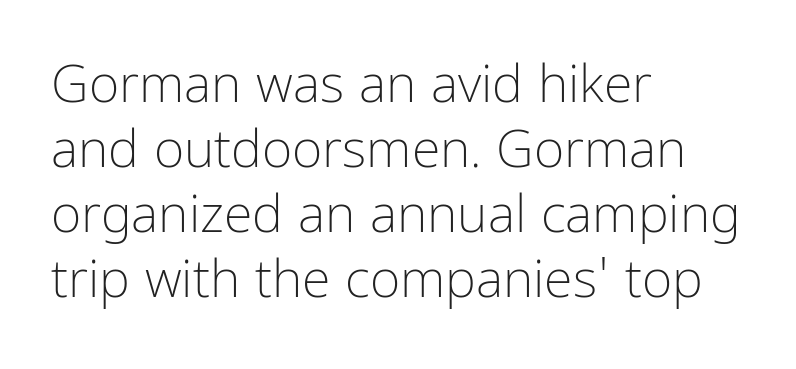
{"serif": "no", "italic": "no", "bold": "no", "weight": "light", "width": "condensed", "stroke_contrast": "low", "x_height": "medium", "monospaced": "no", "underline": "no", "align": "left", "line_spacing": "normal", "line_spacing_ratio": 1.25, "letter_spacing": "normal", "letter_spacing_em": 0.0, "glyph_px": 52}
